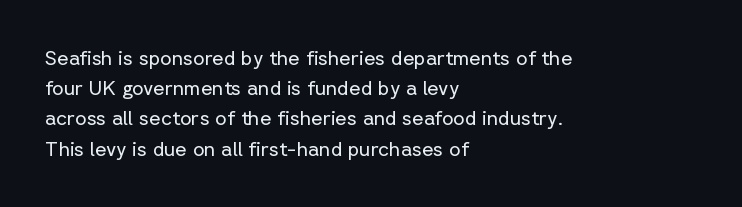
What stands out about the letter spacing? Nothing — it is the standard amount. The axis of the letterforms is exactly vertical. Check the space under the baseline: it is left empty. Evenly set lines give the paragraph a standard silhouette.
